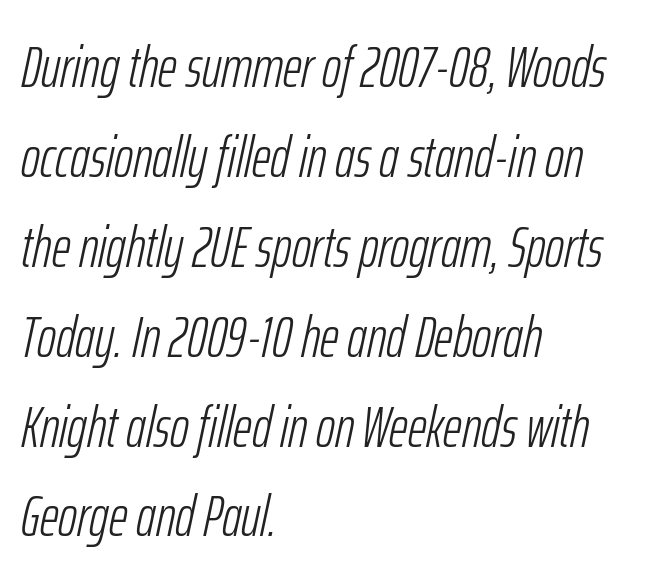
{"italic": "yes", "lean": "right", "slant_degrees": 12, "bold": "no", "weight": "light", "width": "condensed", "stroke_contrast": "low", "x_height": "medium", "monospaced": "no", "underline": "no", "align": "left", "line_spacing": "normal", "line_spacing_ratio": 1.55, "letter_spacing": "normal", "letter_spacing_em": 0.0, "glyph_px": 58}
